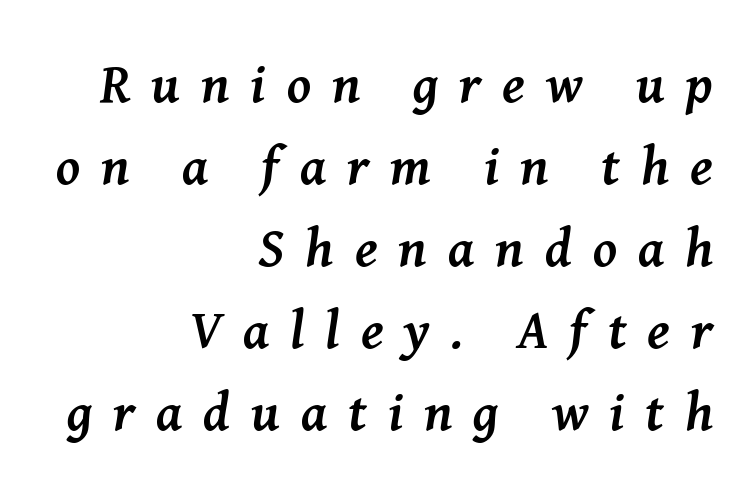
The image shows 54 px semibold serif type, italic (leaning right); set right-aligned, normal line spacing (1.52x), unusually wide letter spacing (+0.39 em), not underlined; medium stroke contrast and a medium x-height.
